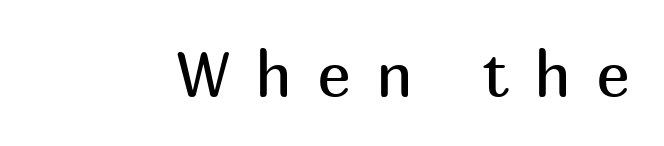
{"serif": "no", "italic": "no", "bold": "no", "weight": "regular", "width": "normal", "stroke_contrast": "medium", "x_height": "medium", "monospaced": "no", "underline": "no", "letter_spacing": "wide", "letter_spacing_em": 0.39, "glyph_px": 64}
